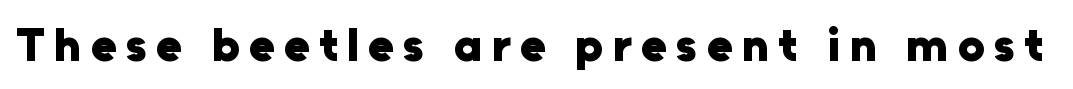
{"serif": "no", "italic": "no", "bold": "yes", "weight": "heavy", "width": "normal", "stroke_contrast": "low", "x_height": "medium", "monospaced": "no", "underline": "no", "letter_spacing": "wide", "letter_spacing_em": 0.2, "glyph_px": 47}
